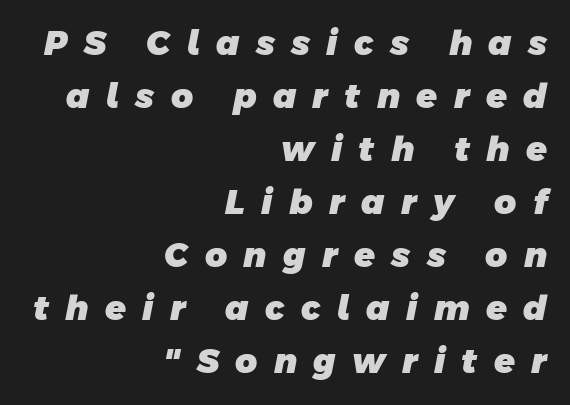
A sans-serif font was chosen for this passage. The lines are quadded right. Proportional: the letters do not fall into vertical columns. Compared with an ordinary text face, these strokes are far heavier — a full bold.
